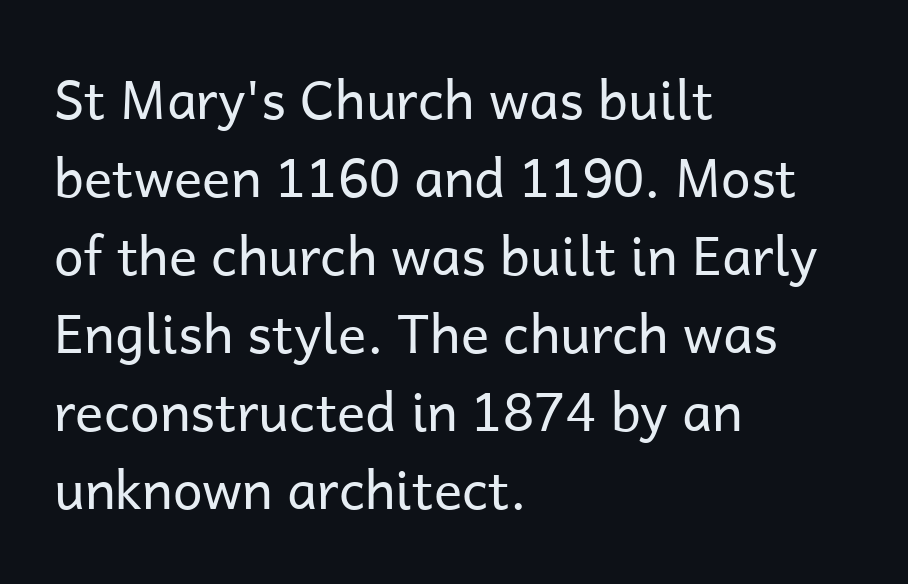
Interline gaps are of average width in this sample. Stems here are at most as thick as an everyday book face. Typeset ragged right — the left edge is the straight one. These lines are composed in type without serifs. Spacing verdict: proportional, widths tailored to each character.
